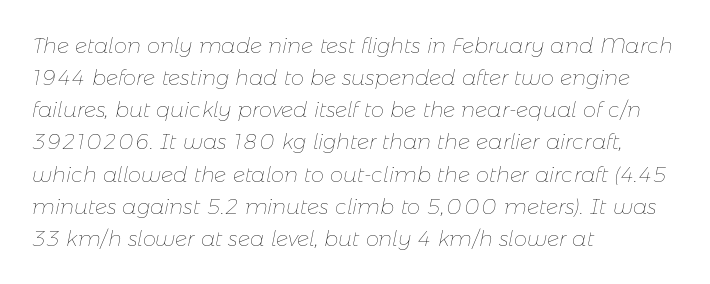
Q: Is the text bold? A: No.
Q: Is the text italic (slanted)? A: Yes, it leans right by about 11 degrees.
Q: Is the text underlined? A: No.
Q: How is the paragraph aligned? A: Left-aligned.
Q: Is the spacing between letters normal or unusually wide? A: Normal.
Q: Is the spacing between lines tight, normal or loose? A: Normal.
